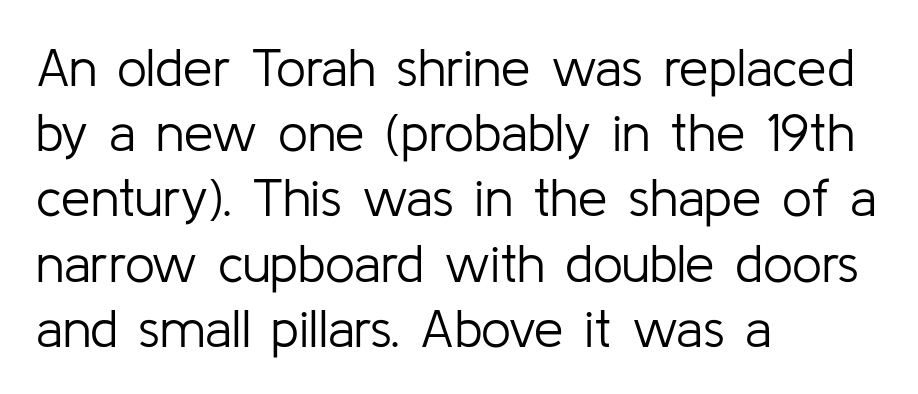
Q: Is the text bold? A: No.
Q: Is the text italic (slanted)? A: No, it is upright.
Q: Is the typeface a serif or a sans-serif typeface? A: Sans-serif.
Q: Is the text underlined? A: No.
Q: How is the paragraph aligned? A: Left-aligned.
Q: Is the spacing between letters normal or unusually wide? A: Normal.
Q: Width (condensed, normal, or wide)? A: Normal.
Q: Stroke contrast? A: Low.
Q: x-height? A: Medium.
Q: Monospaced? A: No.
